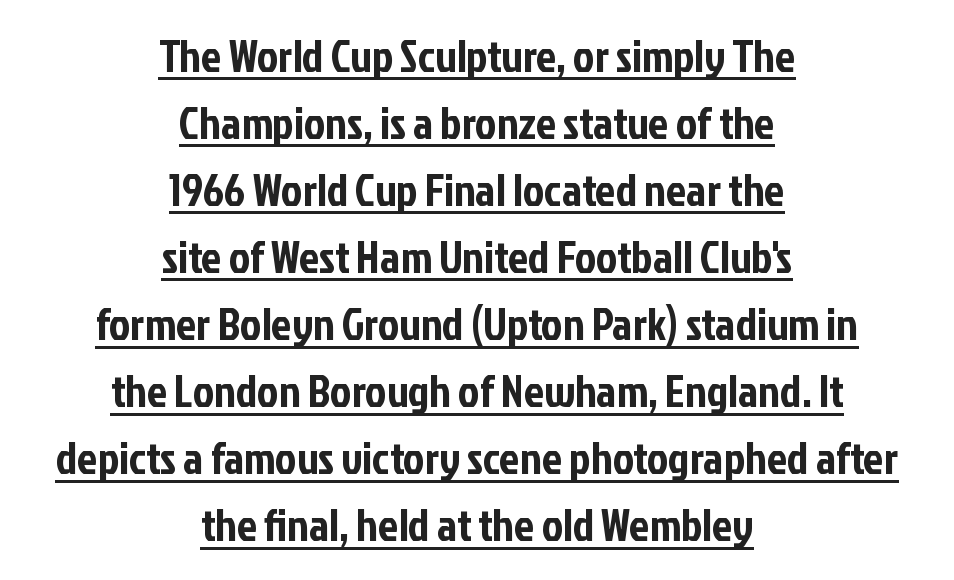
{"serif": "no", "italic": "no", "width": "condensed", "stroke_contrast": "low", "x_height": "medium", "monospaced": "no", "underline": "yes", "align": "center", "line_spacing": "normal", "line_spacing_ratio": 1.49, "letter_spacing": "normal", "letter_spacing_em": 0.0, "glyph_px": 45}
